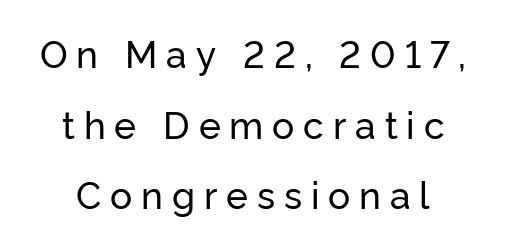
The image shows 37 px sans-serif type, upright; set centered, loose line spacing (1.91x), unusually wide letter spacing (+0.24 em), not underlined; low stroke contrast and a medium x-height.
